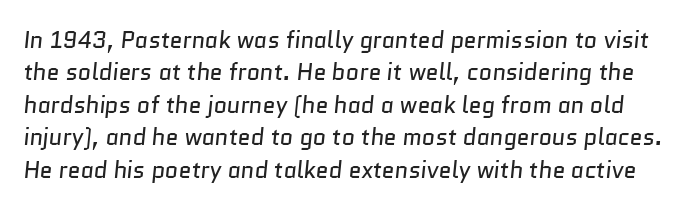
{"bold": "no", "underline": "no", "line_spacing": "normal", "line_spacing_ratio": 1.41, "letter_spacing": "normal", "letter_spacing_em": 0.0, "glyph_px": 23}
